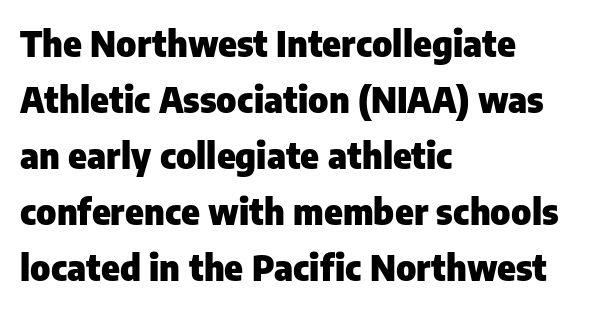
Q: Is the text bold? A: Yes.
Q: Is the text italic (slanted)? A: No, it is upright.
Q: Is the typeface a serif or a sans-serif typeface? A: Sans-serif.
Q: Is the text underlined? A: No.
Q: How is the paragraph aligned? A: Left-aligned.
Q: Is the spacing between letters normal or unusually wide? A: Normal.
Q: Is the spacing between lines tight, normal or loose? A: Normal.
Q: Width (condensed, normal, or wide)? A: Normal.
Q: Stroke contrast? A: Low.
Q: x-height? A: Medium.
Q: Monospaced? A: No.
